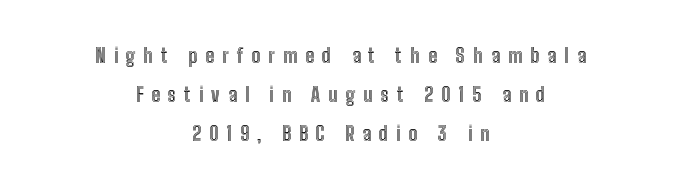
Decoration check: the copy has no underline. How are the letters spaced? Widely, with obvious added tracking. The passage is arranged like a title page — every line centered. The typography opts for an upright posture over an oblique one. Rows of type keep a wide berth in the vertical direction.
